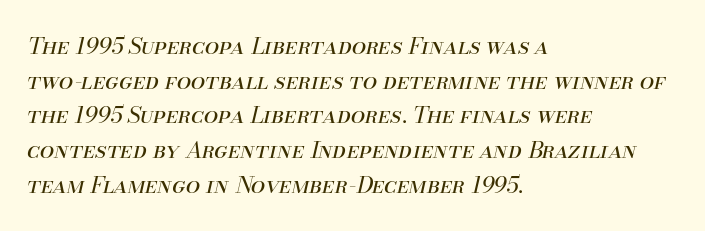
{"italic": "yes", "lean": "right", "slant_degrees": 13, "bold": "no", "underline": "no", "align": "left", "line_spacing": "normal", "line_spacing_ratio": 1.51, "letter_spacing": "normal", "letter_spacing_em": 0.0, "glyph_px": 23}
